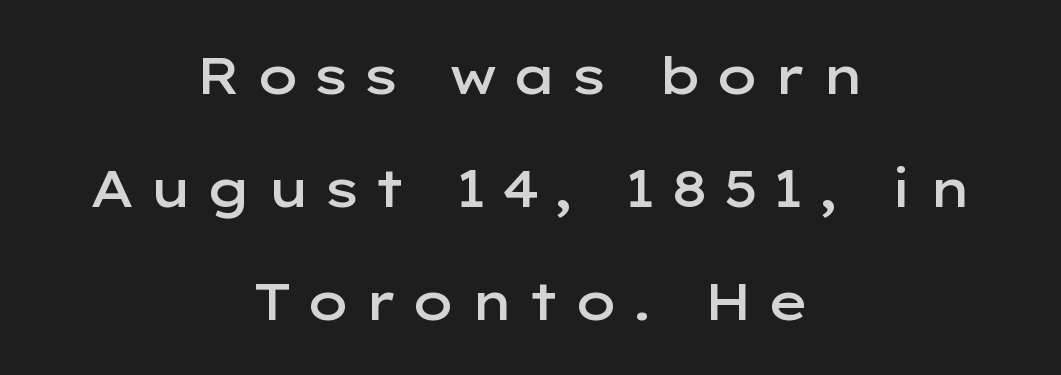
Q: Is the text bold? A: Semi-bold.
Q: Is the text italic (slanted)? A: No, it is upright.
Q: Is the typeface a serif or a sans-serif typeface? A: Sans-serif.
Q: Is the text underlined? A: No.
Q: How is the paragraph aligned? A: Centered.
Q: Is the spacing between letters normal or unusually wide? A: Unusually wide.
Q: Is the spacing between lines tight, normal or loose? A: Loose.
Q: Width (condensed, normal, or wide)? A: Wide.
Q: Stroke contrast? A: Low.
Q: x-height? A: Medium.
Q: Monospaced? A: No.
